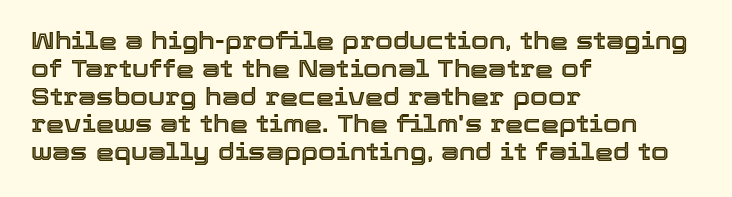
Q: Is the text italic (slanted)? A: No, it is upright.
Q: Is the text underlined? A: No.
Q: How is the paragraph aligned? A: Left-aligned.
Q: Is the spacing between letters normal or unusually wide? A: Normal.
